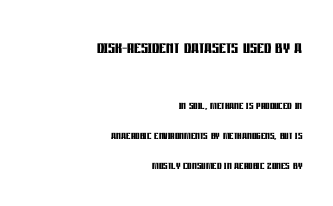
{"italic": "no", "bold": "yes", "underline": "no", "align": "right", "line_spacing": "loose", "line_spacing_ratio": 2.13, "letter_spacing": "normal", "letter_spacing_em": 0.0, "larger_block": "first", "size_ratio": 1.57, "glyph_px": 22}
